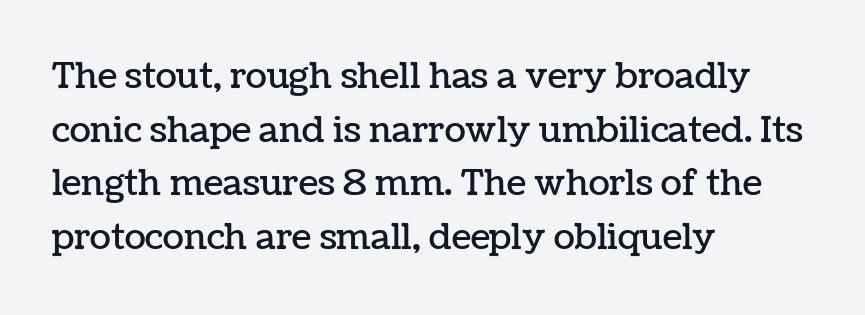
Q: Is the text italic (slanted)? A: No, it is upright.
Q: Is the text underlined? A: No.
Q: How is the paragraph aligned? A: Left-aligned.
Q: Is the spacing between letters normal or unusually wide? A: Normal.
Q: Is the spacing between lines tight, normal or loose? A: Normal.
Q: Width (condensed, normal, or wide)? A: Normal.
Q: Stroke contrast? A: Low.
Q: x-height? A: Medium.
Q: Monospaced? A: No.
